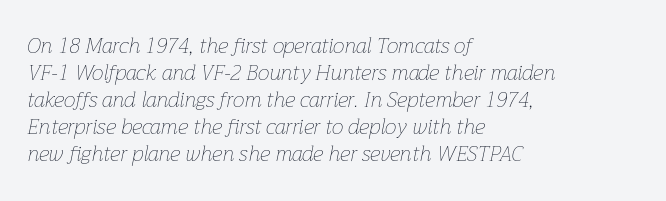
Q: Is the text bold? A: No.
Q: Is the text italic (slanted)? A: Yes, it leans right by about 12 degrees.
Q: Is the text underlined? A: No.
Q: How is the paragraph aligned? A: Left-aligned.
Q: Is the spacing between letters normal or unusually wide? A: Normal.
Q: Is the spacing between lines tight, normal or loose? A: Normal.
